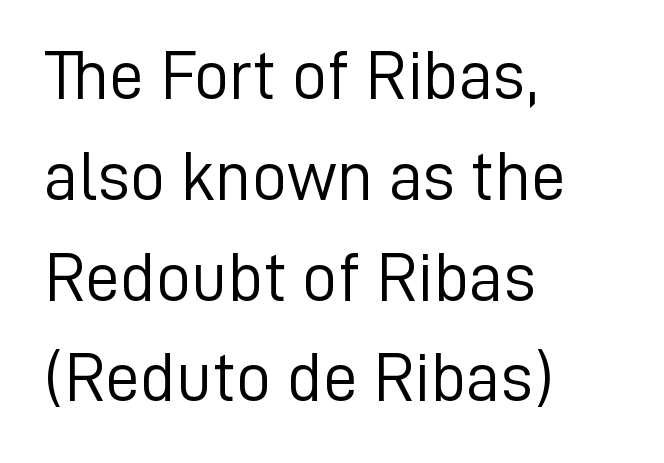
Q: Is the text bold? A: No.
Q: Is the text italic (slanted)? A: No, it is upright.
Q: Is the typeface a serif or a sans-serif typeface? A: Sans-serif.
Q: Is the text underlined? A: No.
Q: How is the paragraph aligned? A: Left-aligned.
Q: Is the spacing between letters normal or unusually wide? A: Normal.
Q: Is the spacing between lines tight, normal or loose? A: Normal.
Q: Width (condensed, normal, or wide)? A: Normal.
Q: Stroke contrast? A: Low.
Q: x-height? A: Medium.
Q: Monospaced? A: No.
